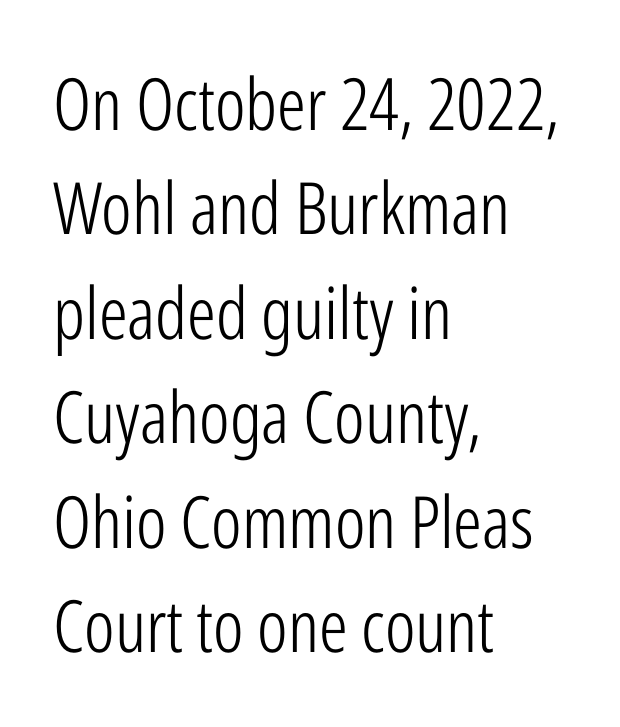
The image shows 72 px light, condensed sans-serif type, upright; set left-aligned, normal line spacing (1.45x), normal letter spacing, not underlined; low stroke contrast and a medium x-height.
